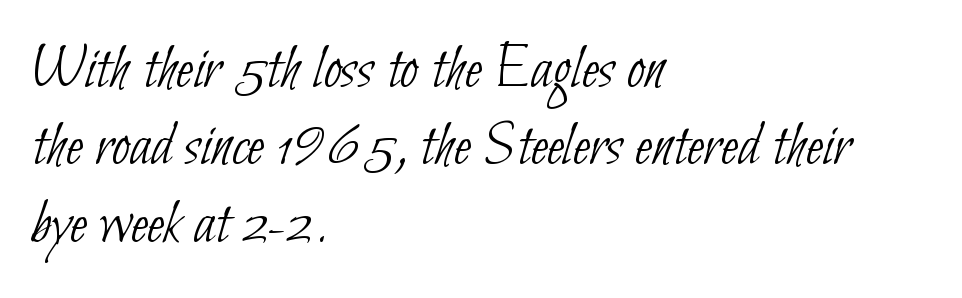
Q: Is the text bold? A: No.
Q: Is the typeface a serif or a sans-serif typeface? A: Sans-serif.
Q: Is the text underlined? A: No.
Q: How is the paragraph aligned? A: Left-aligned.
Q: Is the spacing between letters normal or unusually wide? A: Normal.
Q: Width (condensed, normal, or wide)? A: Condensed.
Q: Stroke contrast? A: Low.
Q: x-height? A: Small.
Q: Monospaced? A: No.
